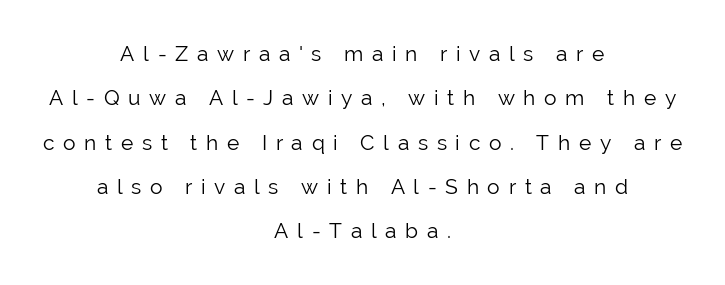
{"italic": "no", "bold": "no", "underline": "no", "align": "center", "line_spacing": "loose", "line_spacing_ratio": 2.11, "letter_spacing": "wide", "letter_spacing_em": 0.41, "glyph_px": 21}
